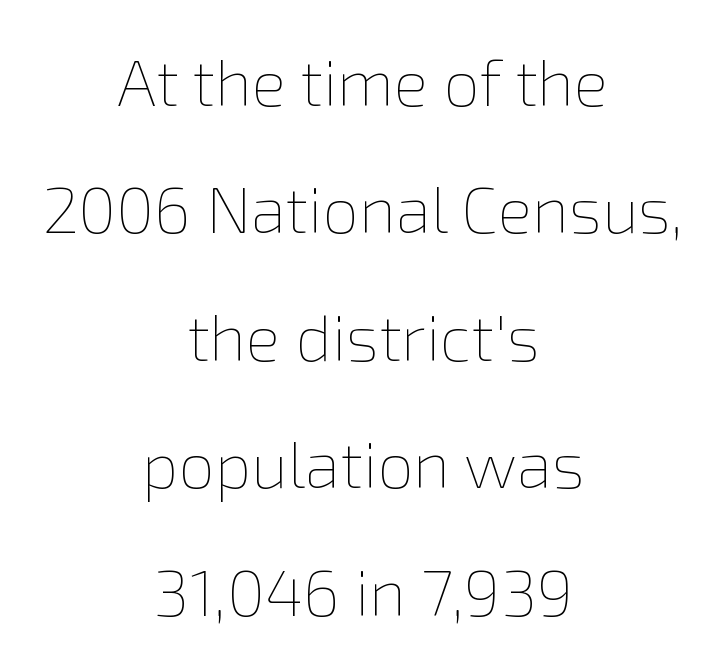
The letters advance in unequal steps, a hallmark of proportional type. Nobody touched the tracking dial on this one. The typesetter chose a symmetrical, centered arrangement here. Each stroke keeps to a modest, everyday thickness or less. The lines are spread far apart with generous leading.
